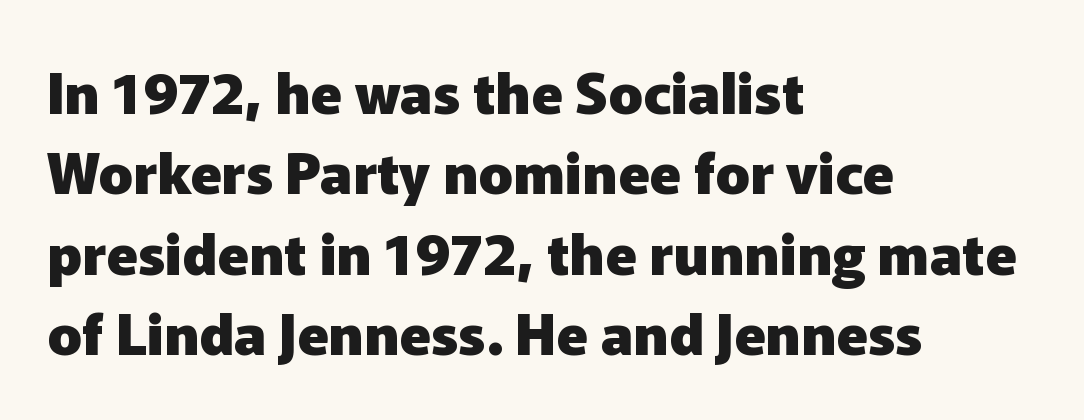
The letters advance in unequal steps, a hallmark of proportional type. Underlining? Definitely not there. The compositor pushed each line to the left boundary. Compared with an ordinary text face, these strokes are far heavier — a full bold. Designer's note — italics off, roman on.
